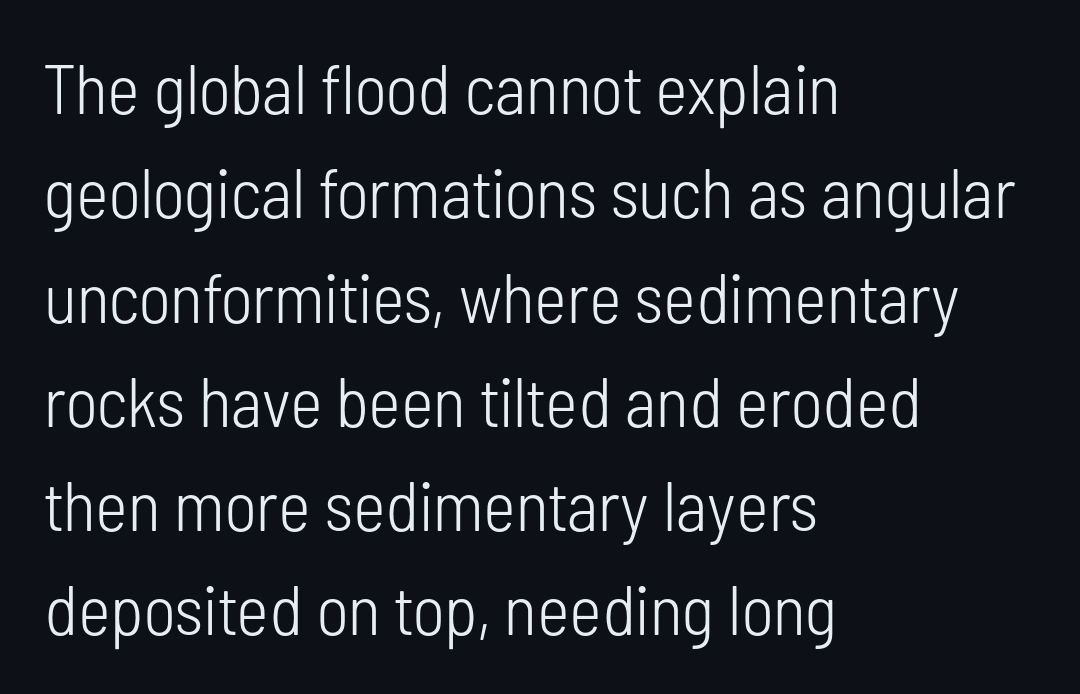
Q: Is the text bold? A: No.
Q: Is the text italic (slanted)? A: No, it is upright.
Q: Is the typeface a serif or a sans-serif typeface? A: Sans-serif.
Q: Is the text underlined? A: No.
Q: How is the paragraph aligned? A: Left-aligned.
Q: Is the spacing between letters normal or unusually wide? A: Normal.
Q: Is the spacing between lines tight, normal or loose? A: Normal.
Q: Width (condensed, normal, or wide)? A: Condensed.
Q: Stroke contrast? A: Low.
Q: x-height? A: Medium.
Q: Monospaced? A: No.
